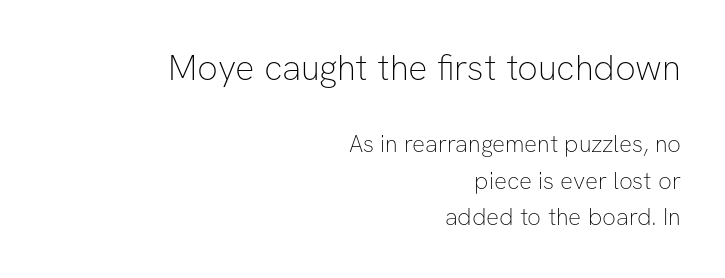
{"serif": "no", "italic": "no", "bold": "no", "weight": "thin", "width": "normal", "stroke_contrast": "low", "x_height": "medium", "monospaced": "no", "underline": "no", "align": "right", "line_spacing": "normal", "line_spacing_ratio": 1.53, "letter_spacing": "normal", "letter_spacing_em": 0.0, "larger_block": "first", "size_ratio": 1.5, "glyph_px": 36}
